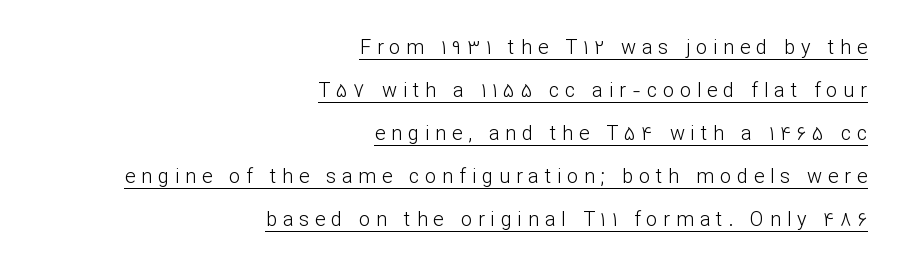
{"italic": "no", "bold": "no", "underline": "yes", "align": "right", "line_spacing": "loose", "line_spacing_ratio": 2.15, "letter_spacing": "wide", "letter_spacing_em": 0.29, "glyph_px": 20}
